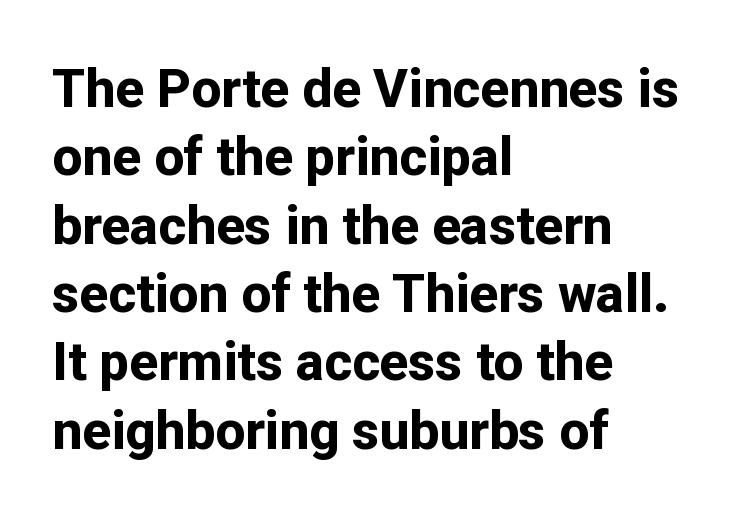
{"serif": "no", "italic": "no", "bold": "yes", "weight": "bold", "width": "normal", "stroke_contrast": "low", "x_height": "medium", "monospaced": "no", "underline": "no", "align": "left", "line_spacing": "normal", "line_spacing_ratio": 1.29, "letter_spacing": "normal", "letter_spacing_em": 0.0, "glyph_px": 53}
